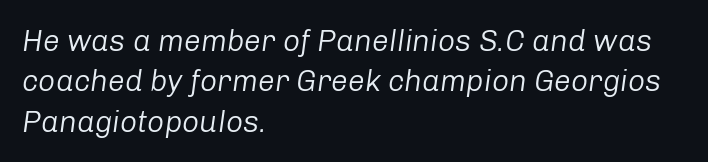
{"italic": "yes", "lean": "right", "slant_degrees": 8, "bold": "no", "weight": "regular", "width": "normal", "stroke_contrast": "low", "x_height": "medium", "monospaced": "no", "underline": "no", "align": "left", "line_spacing": "normal", "line_spacing_ratio": 1.35, "letter_spacing": "normal", "letter_spacing_em": 0.0, "glyph_px": 30}
